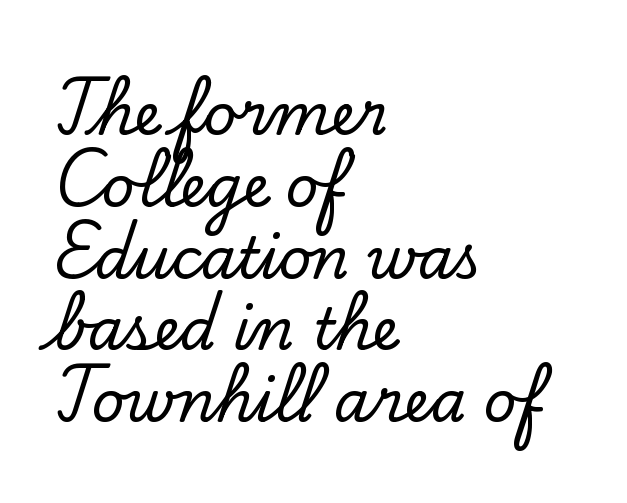
The space directly below the letters is spotless. The face used here is proportionally spaced, like ordinary book or web type. Caption: multi-line text, flush left, ragged right. How would I describe the line gaps? Plain and ordinary.
